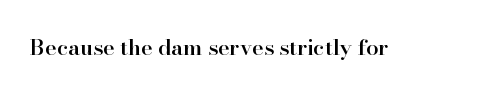
The image shows 22 px text type, upright; set normal letter spacing, not underlined.
